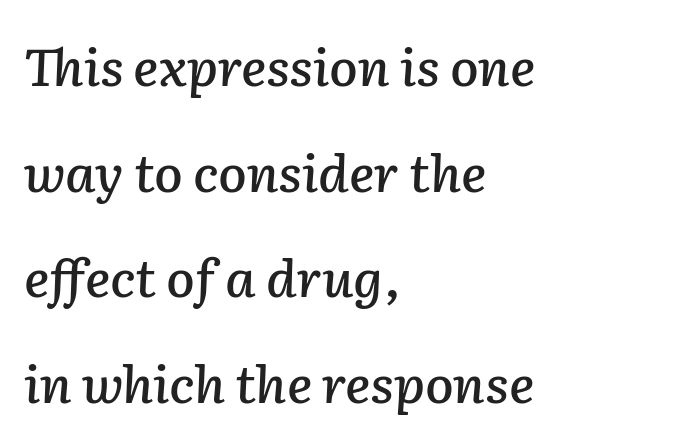
The gap between lines stays unmarked. The space between consecutive lines is lavish. The tracking reads as untouched default to a designer's eye. This sample has the flowing, uneven cadence of proportional lettering.
